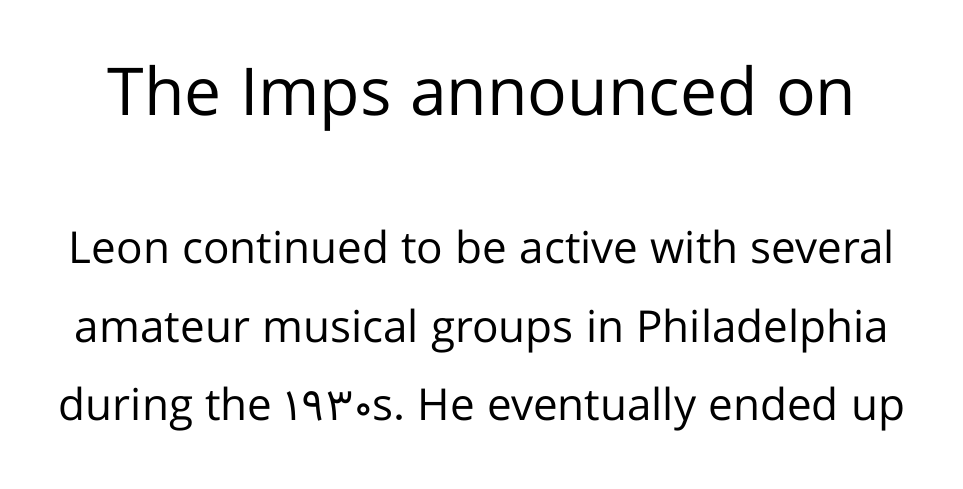
The passage shown is typed in a proportional face where columns would drift. Is this a sans? Yes — the strokes have no serifs. Tall strokes in this sample are plumb rather than angled. This rendering leaves character spacing at its baseline value.
